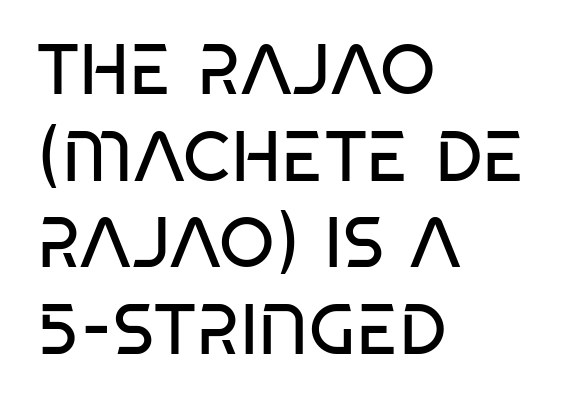
Q: Is the text bold? A: No.
Q: Is the text italic (slanted)? A: No, it is upright.
Q: Is the typeface a serif or a sans-serif typeface? A: Sans-serif.
Q: Is the text underlined? A: No.
Q: How is the paragraph aligned? A: Left-aligned.
Q: Is the spacing between letters normal or unusually wide? A: Normal.
Q: Width (condensed, normal, or wide)? A: Condensed.
Q: Stroke contrast? A: Low.
Q: x-height? A: Large.
Q: Monospaced? A: No.
